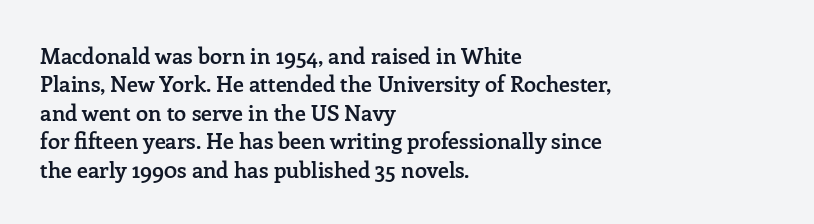
Q: Is the text bold? A: Semi-bold.
Q: Is the text italic (slanted)? A: No, it is upright.
Q: Is the text underlined? A: No.
Q: How is the paragraph aligned? A: Left-aligned.
Q: Is the spacing between letters normal or unusually wide? A: Normal.
Q: Is the spacing between lines tight, normal or loose? A: Normal.
